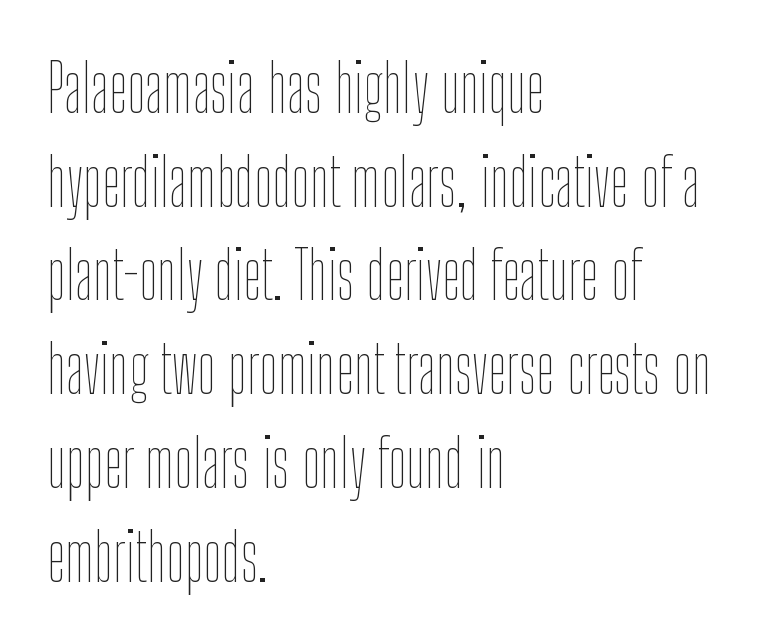
Q: Is the text bold? A: No.
Q: Is the text italic (slanted)? A: No, it is upright.
Q: Is the text underlined? A: No.
Q: How is the paragraph aligned? A: Left-aligned.
Q: Is the spacing between letters normal or unusually wide? A: Normal.
Q: Is the spacing between lines tight, normal or loose? A: Normal.
Q: Width (condensed, normal, or wide)? A: Condensed.
Q: Stroke contrast? A: Low.
Q: x-height? A: Medium.
Q: Monospaced? A: No.
